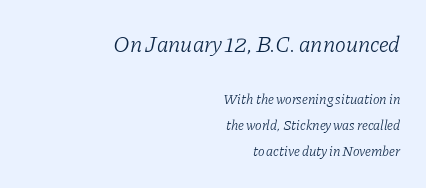
{"italic": "yes", "lean": "right", "slant_degrees": 11, "bold": "no", "underline": "no", "align": "right", "line_spacing_ratio": 1.88, "letter_spacing": "normal", "letter_spacing_em": 0.0, "larger_block": "first", "size_ratio": 1.64, "glyph_px": 23}
